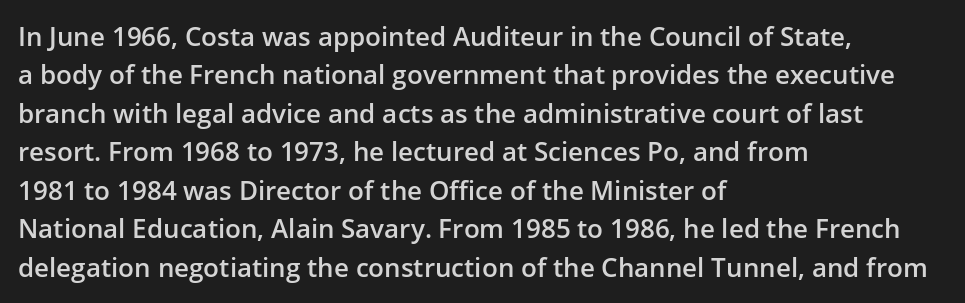
The lines are quadded left. Short note: letters normally spaced. Just letters on the line, the space beneath them empty. Look at the stroke-to-counter ratio: somewhat heavy, a semibold. Regular leading.
